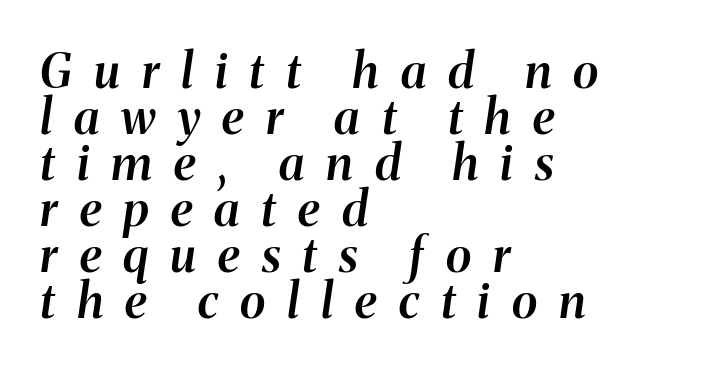
{"italic": "yes", "lean": "right", "slant_degrees": 8, "bold": "semi", "weight": "semibold", "width": "normal", "stroke_contrast": "medium", "x_height": "medium", "monospaced": "no", "underline": "no", "align": "left", "line_spacing": "tight", "line_spacing_ratio": 0.96, "letter_spacing": "wide", "letter_spacing_em": 0.46, "glyph_px": 48}
